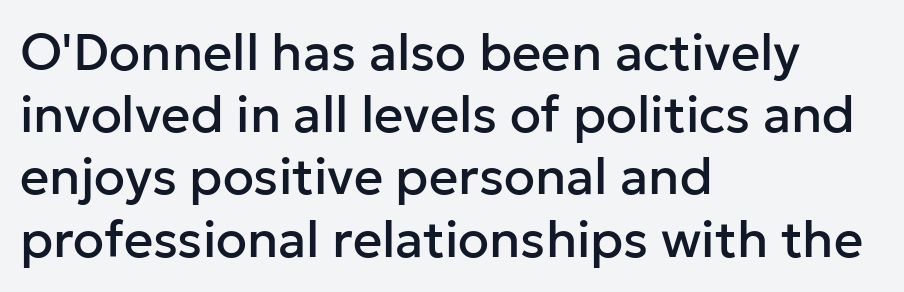
Any mark beneath the type? The region is blank. Standard letterfit; no display-style spreading of the glyphs. This sample has the flowing, uneven cadence of proportional lettering. The characters display no serif detailing; their extremities are plain. Leftover space on each line is placed entirely after the last word. Every stem runs plumb, perpendicular to the baseline.
